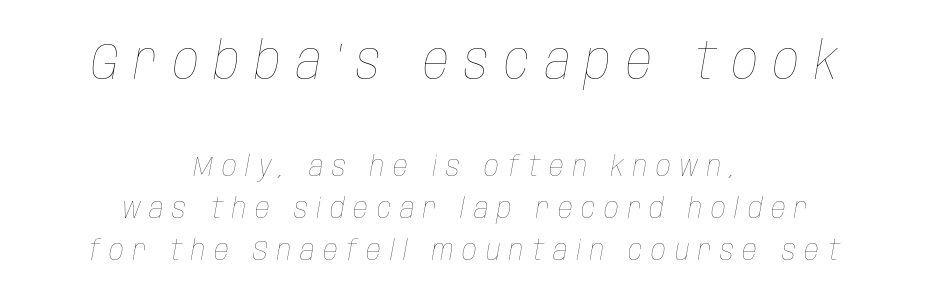
{"italic": "yes", "lean": "right", "slant_degrees": 10, "bold": "no", "weight": "thin", "width": "condensed", "stroke_contrast": "low", "x_height": "large", "monospaced": "no", "underline": "no", "align": "center", "line_spacing": "normal", "line_spacing_ratio": 1.44, "letter_spacing": "wide", "letter_spacing_em": 0.3, "larger_block": "first", "size_ratio": 1.76, "glyph_px": 51}
